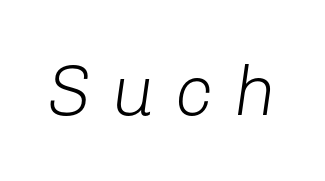
Q: Is the text bold? A: No.
Q: Is the text italic (slanted)? A: Yes, it leans right by about 8 degrees.
Q: Is the text underlined? A: No.
Q: Is the spacing between letters normal or unusually wide? A: Unusually wide.
Q: Width (condensed, normal, or wide)? A: Normal.
Q: Stroke contrast? A: Low.
Q: x-height? A: Medium.
Q: Monospaced? A: No.
